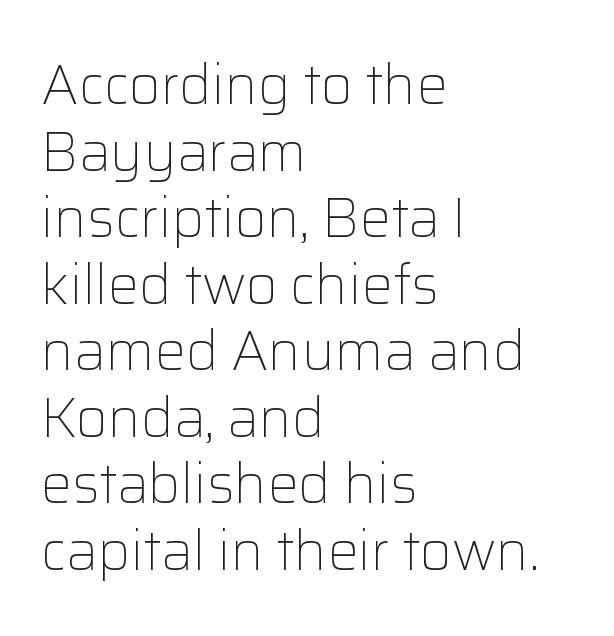
When letters stand straight like this, we call the style roman or upright. Grotesque or geometric, the face here clearly has no serifs. Vertical stems look standard width or narrower in stroke. The rendering uses natural spacing where letterforms have individual widths. Unmarked baselines from the first word to the last. Nothing unusual about the tracking: characters are spaced as the font intends.
